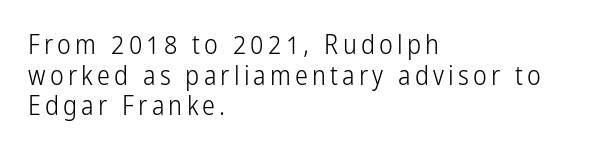
{"italic": "no", "bold": "no", "underline": "no", "align": "left", "line_spacing_ratio": 1.18, "glyph_px": 26}
